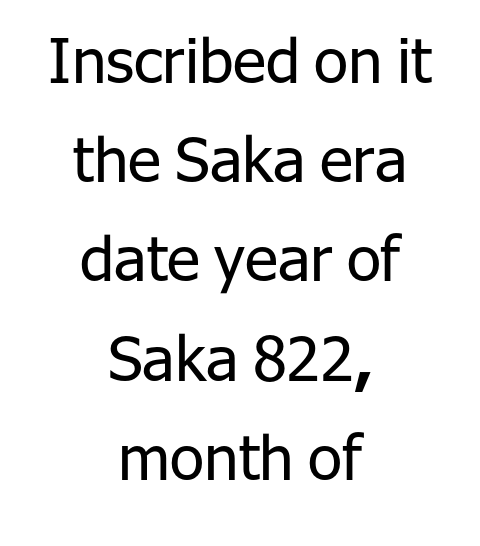
Q: Is the text bold? A: No.
Q: Is the text italic (slanted)? A: No, it is upright.
Q: Is the typeface a serif or a sans-serif typeface? A: Sans-serif.
Q: Is the text underlined? A: No.
Q: How is the paragraph aligned? A: Centered.
Q: Is the spacing between letters normal or unusually wide? A: Normal.
Q: Is the spacing between lines tight, normal or loose? A: Normal.
Q: Width (condensed, normal, or wide)? A: Normal.
Q: Stroke contrast? A: Low.
Q: x-height? A: Medium.
Q: Monospaced? A: No.
